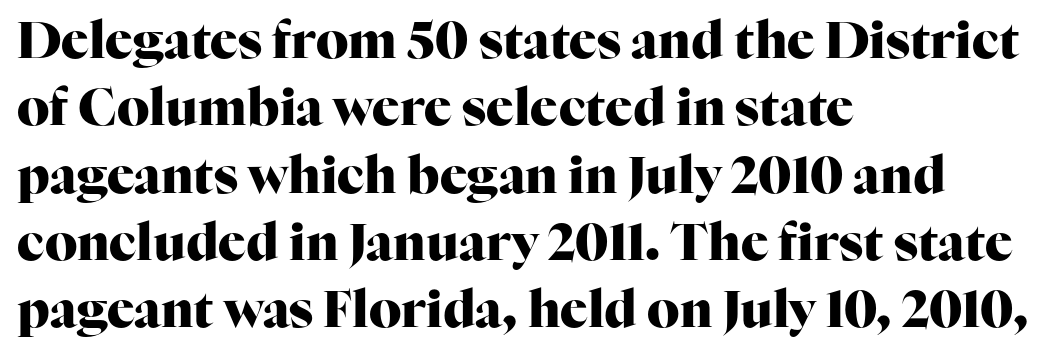
The image shows 51 px heavy serif type, upright; set left-aligned, normal line spacing (1.32x), normal letter spacing, not underlined; high stroke contrast and a medium x-height.
